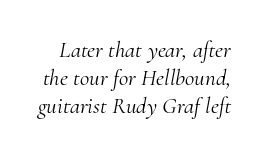
{"italic": "yes", "lean": "right", "slant_degrees": 10, "bold": "no", "underline": "no", "line_spacing_ratio": 1.22, "letter_spacing": "normal", "letter_spacing_em": 0.0, "glyph_px": 23}
